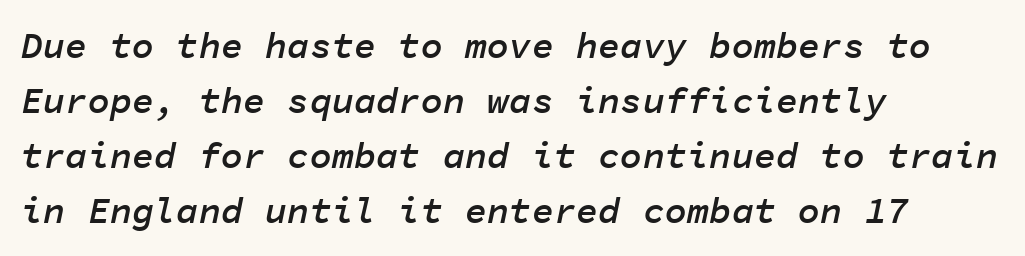
The image shows 37 px semibold type, italic (leaning right), monospaced; set left-aligned, normal line spacing (1.49x), normal letter spacing, not underlined; low stroke contrast and a medium x-height.
